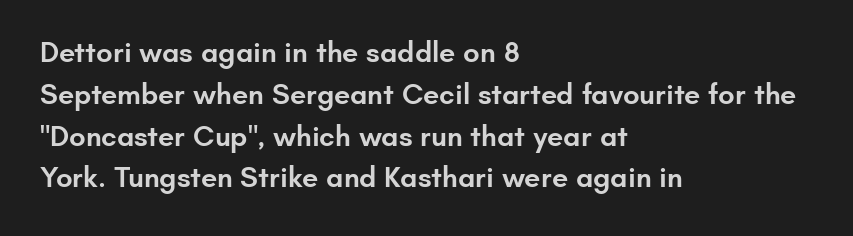
Do the characters align in a grid? No, the font is proportional. The type sits square on the baseline with zero lean. These lines are composed in type without serifs. A clean baseline with only descenders dipping below it.
